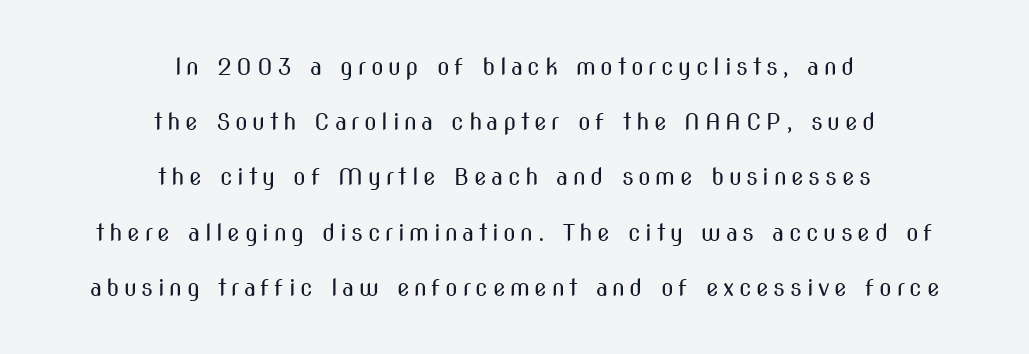
Q: Is the text bold? A: No.
Q: Is the text italic (slanted)? A: No, it is upright.
Q: Is the text underlined? A: No.
Q: How is the paragraph aligned? A: Centered.
Q: Is the spacing between letters normal or unusually wide? A: Unusually wide.
Q: Is the spacing between lines tight, normal or loose? A: Loose.
